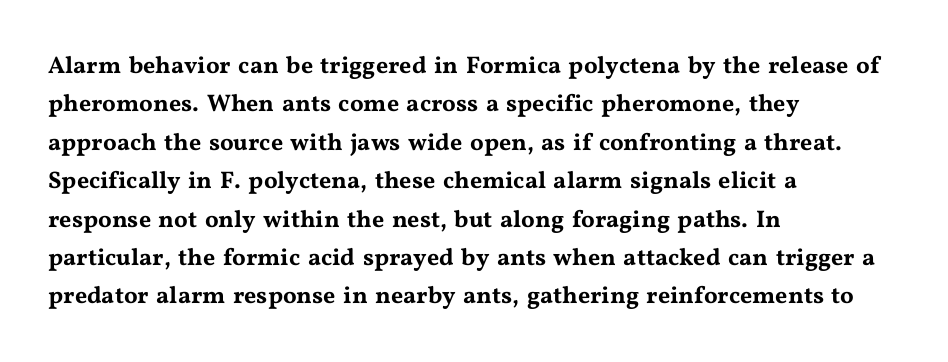
The image shows 24 px text type, upright; set left-aligned, normal line spacing (1.6x), normal letter spacing, not underlined.
